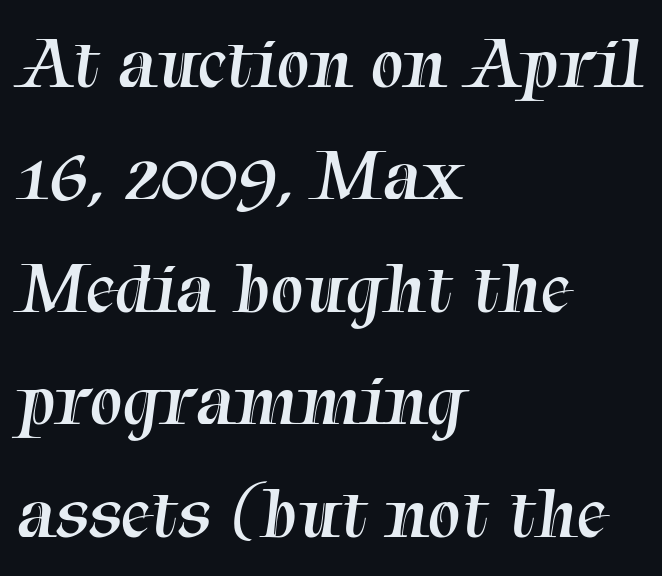
{"serif": "yes", "bold": "no", "weight": "regular", "width": "normal", "stroke_contrast": "medium", "x_height": "medium", "monospaced": "no", "underline": "no", "align": "left", "line_spacing": "normal", "line_spacing_ratio": 1.52, "letter_spacing": "normal", "letter_spacing_em": 0.0, "glyph_px": 74}
